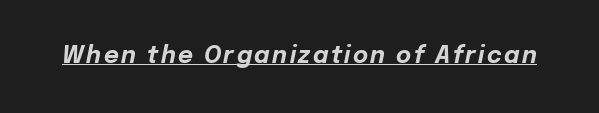
{"italic": "yes", "lean": "right", "slant_degrees": 12, "bold": "yes", "underline": "yes", "glyph_px": 23}
